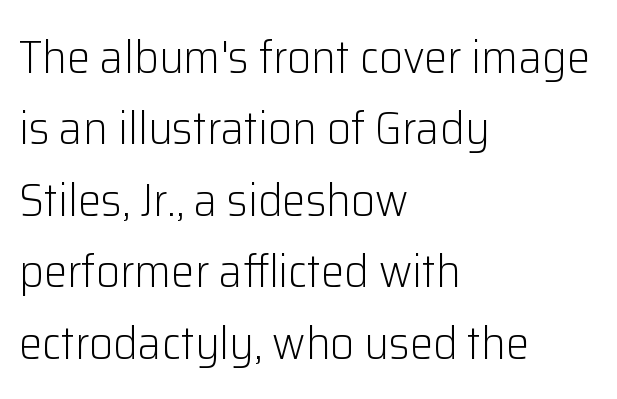
Q: Is the text bold? A: No.
Q: Is the text italic (slanted)? A: No, it is upright.
Q: Is the typeface a serif or a sans-serif typeface? A: Sans-serif.
Q: Is the text underlined? A: No.
Q: How is the paragraph aligned? A: Left-aligned.
Q: Is the spacing between letters normal or unusually wide? A: Normal.
Q: Is the spacing between lines tight, normal or loose? A: Normal.
Q: Width (condensed, normal, or wide)? A: Normal.
Q: Stroke contrast? A: Low.
Q: x-height? A: Medium.
Q: Monospaced? A: No.
